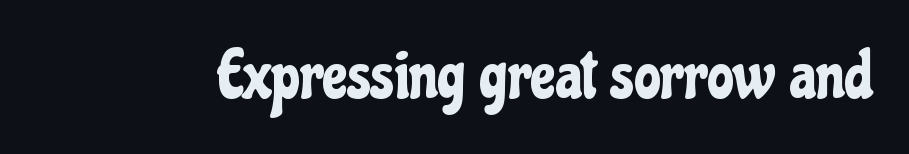
In terms of letterspacing, this is plain default setting. A typesetter would label this face a sans. These lines are rendered in a variable-pitch font. Rule under the text: the space is simply empty.
